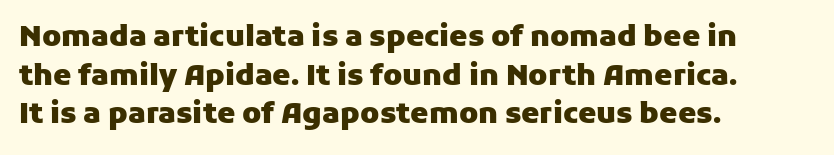
Q: Is the text bold? A: Yes.
Q: Is the text italic (slanted)? A: No, it is upright.
Q: Is the typeface a serif or a sans-serif typeface? A: Sans-serif.
Q: Is the text underlined? A: No.
Q: How is the paragraph aligned? A: Left-aligned.
Q: Is the spacing between letters normal or unusually wide? A: Normal.
Q: Is the spacing between lines tight, normal or loose? A: Normal.
Q: Width (condensed, normal, or wide)? A: Normal.
Q: Stroke contrast? A: Low.
Q: x-height? A: Medium.
Q: Monospaced? A: No.
